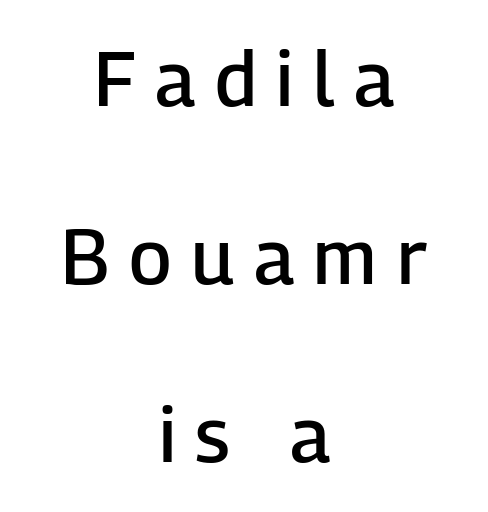
Reading down the column, the eye jumps a long way to each next line. Nobody drew a line under any word here. Observe the wide spacing: letters keep a clear distance from each other. These lines are rendered in a variable-pitch font.
